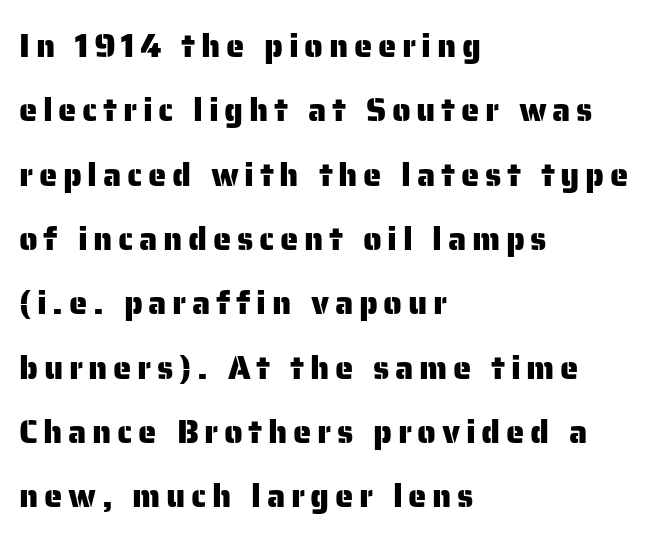
Serifs: no, the terminals of the letterforms are clean. Layout note: lines flush left. In terms of leading, this rendering errs on the spacious side. Descenders are the only things crossing below the line. When letters stand straight like this, we call the style roman or upright. The letters advance in unequal steps, a hallmark of proportional type.
